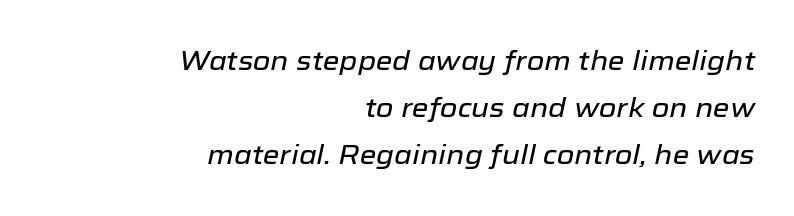
{"italic": "yes", "lean": "right", "slant_degrees": 12, "underline": "no", "align": "right", "line_spacing_ratio": 1.75, "letter_spacing": "normal", "letter_spacing_em": 0.0, "glyph_px": 27}
